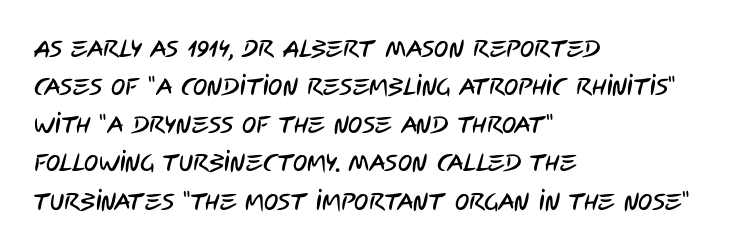
The image shows 24 px text type; set left-aligned, normal line spacing (1.59x), normal letter spacing, not underlined.
